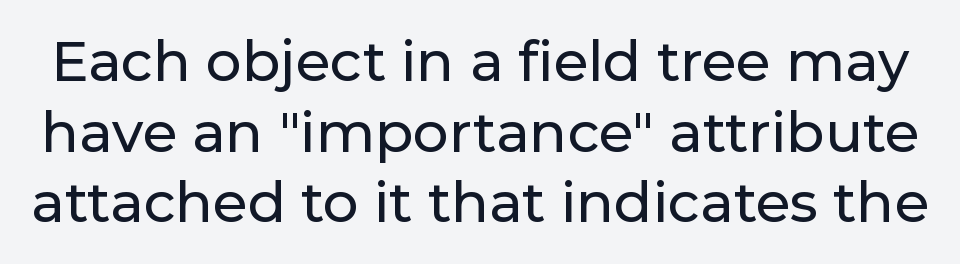
{"serif": "no", "italic": "no", "width": "normal", "stroke_contrast": "low", "x_height": "medium", "monospaced": "no", "underline": "no", "line_spacing": "normal", "line_spacing_ratio": 1.26, "letter_spacing": "normal", "letter_spacing_em": 0.0, "glyph_px": 56}
